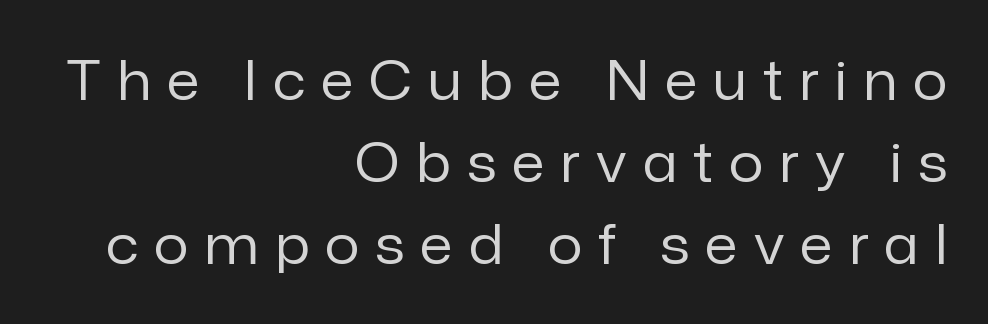
{"serif": "no", "italic": "no", "bold": "no", "weight": "regular", "width": "normal", "stroke_contrast": "low", "x_height": "medium", "monospaced": "no", "underline": "no", "align": "right", "line_spacing": "normal", "line_spacing_ratio": 1.52, "letter_spacing": "wide", "letter_spacing_em": 0.3, "glyph_px": 54}
